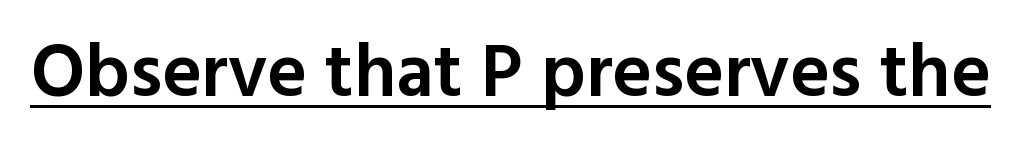
{"serif": "no", "italic": "no", "bold": "semi", "weight": "semibold", "width": "normal", "x_height": "medium", "monospaced": "no", "underline": "yes", "letter_spacing": "normal", "letter_spacing_em": 0.0, "glyph_px": 75}
